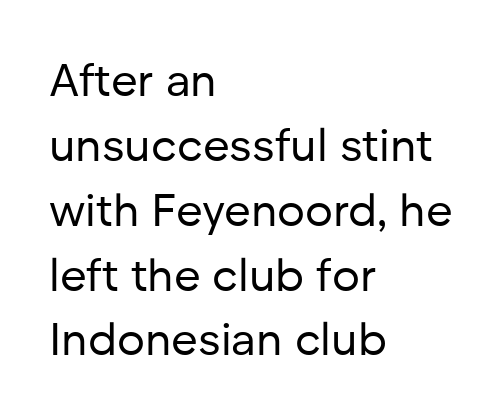
The image shows 46 px regular-weight sans-serif type, upright; set left-aligned, normal line spacing (1.41x), normal letter spacing, not underlined; low stroke contrast and a medium x-height.
